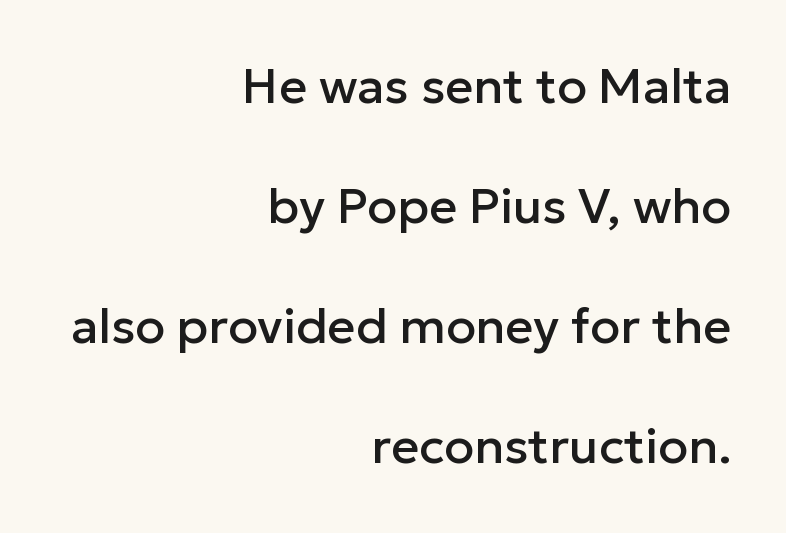
Underlining? Definitely not there. Casual observation: everything's shoved over to the right. Does the lettering tilt? It doesn't — this is upright. There is no visible air inserted between adjacent glyphs. Notice the wide empty band between every row — that's loose leading. The face used here is proportionally spaced, like ordinary book or web type.
